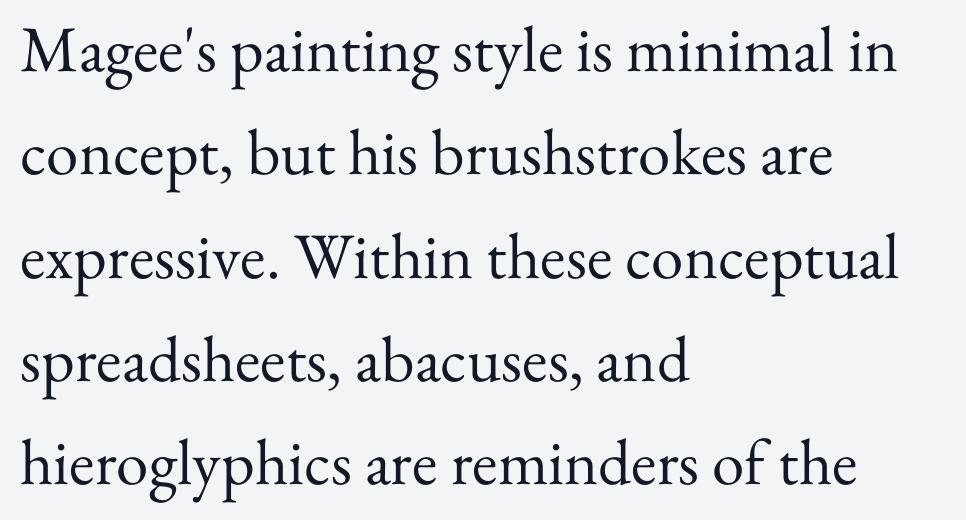
The image shows 65 px regular-weight serif type, upright; set left-aligned, normal line spacing (1.59x), normal letter spacing, not underlined; medium stroke contrast and a small x-height.
